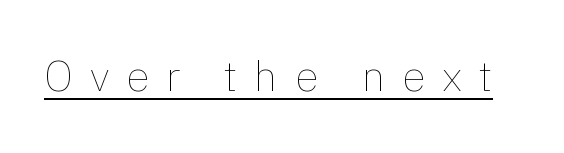
{"italic": "no", "bold": "no", "weight": "thin", "width": "normal", "stroke_contrast": "low", "x_height": "medium", "monospaced": "no", "underline": "yes", "letter_spacing": "wide", "letter_spacing_em": 0.39, "glyph_px": 43}
